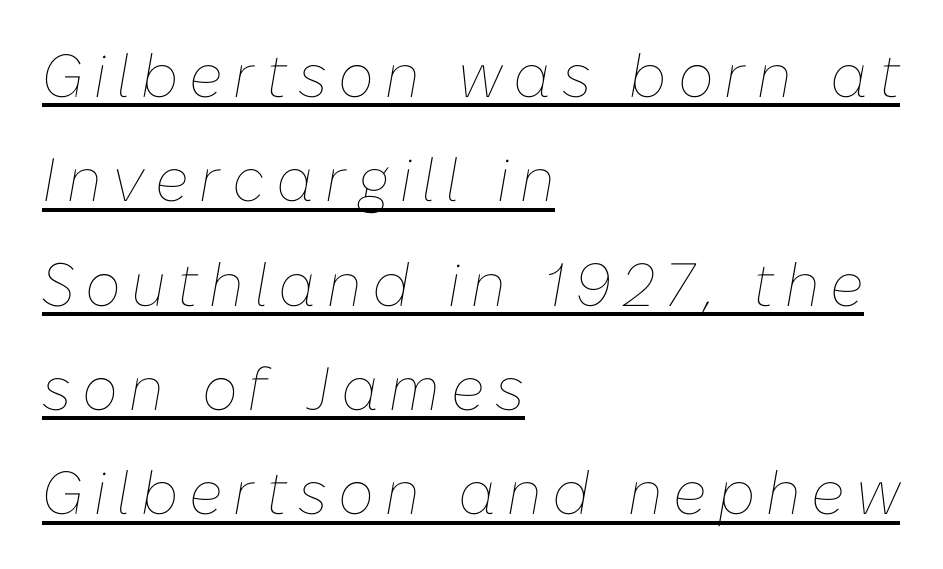
The passage shown is typed in a proportional face where columns would drift. The rendering anchors every line to the left-hand side. If you drew a line through each stem, it would be angled. A continuous stroke trails under the words, as in a hyperlink. A light-to-regular cut is what we see here.
